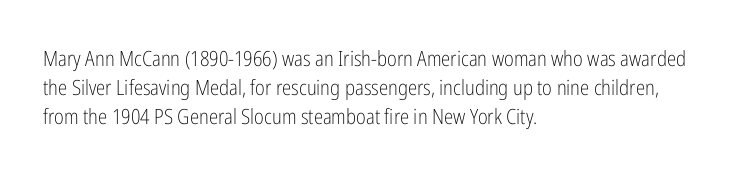
Tracking here is standard; glyphs follow each other at the usual distance. Heft: none added — not bold. These lines are set flush left with a ragged right edge. The letters stand straight up with perfectly vertical stems. Has an underline been added? It has not.
